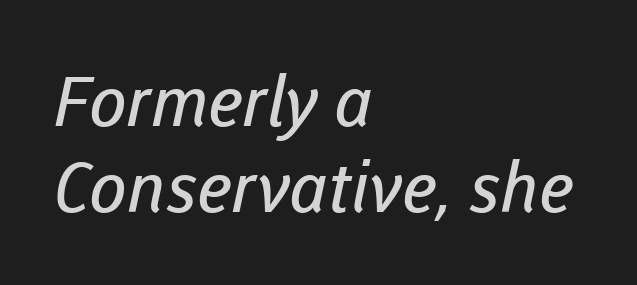
Q: Is the text bold? A: No.
Q: Is the typeface a serif or a sans-serif typeface? A: Sans-serif.
Q: Is the text underlined? A: No.
Q: How is the paragraph aligned? A: Left-aligned.
Q: Is the spacing between letters normal or unusually wide? A: Normal.
Q: Is the spacing between lines tight, normal or loose? A: Normal.
Q: Width (condensed, normal, or wide)? A: Normal.
Q: Stroke contrast? A: Low.
Q: x-height? A: Medium.
Q: Monospaced? A: No.
